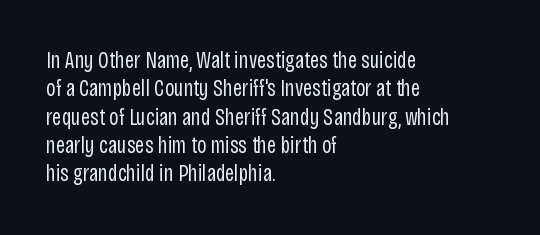
Nobody touched the tracking dial on this one. Visually the block forms a straight wall on the left and a jagged coastline on the right. Posture: upright roman. Beneath every word, the page is bare.
